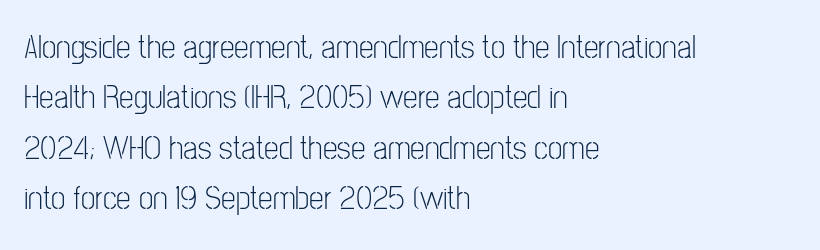
The image shows 33 px light, condensed sans-serif type, upright; set left-aligned, normal line spacing (1.53x), normal letter spacing, not underlined; low stroke contrast and a medium x-height.
